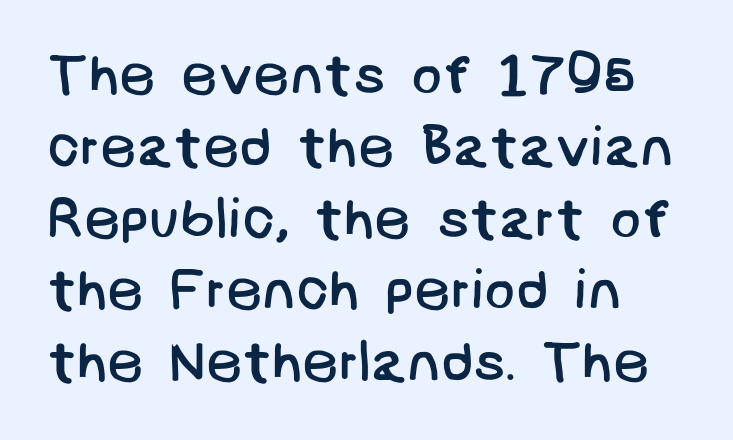
The image shows 57 px regular-weight sans-serif type; set left-aligned, normal line spacing (1.26x), normal letter spacing, not underlined; low stroke contrast and a large x-height.
